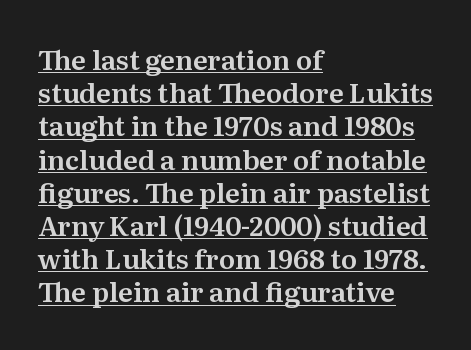
{"italic": "no", "underline": "yes", "align": "left", "line_spacing_ratio": 1.23, "letter_spacing": "normal", "letter_spacing_em": 0.0, "glyph_px": 27}
